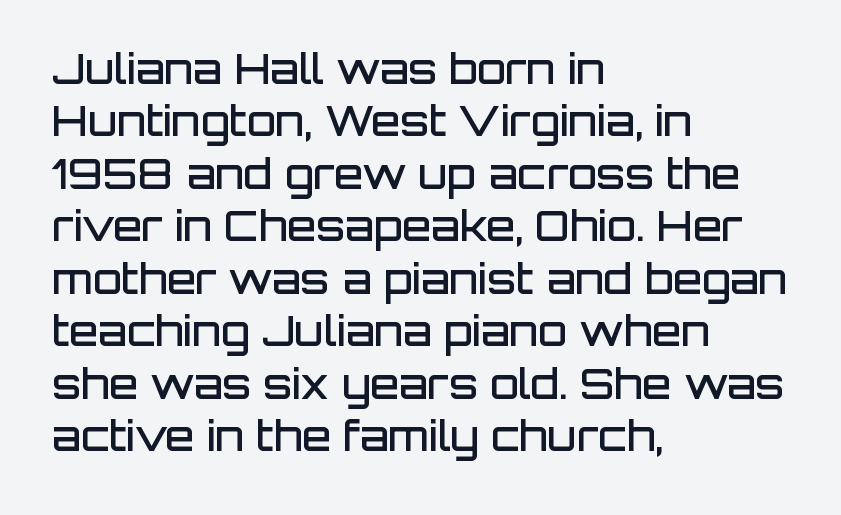
{"serif": "no", "italic": "no", "bold": "semi", "weight": "semibold", "width": "normal", "stroke_contrast": "low", "x_height": "large", "monospaced": "no", "underline": "no", "align": "left", "line_spacing": "normal", "line_spacing_ratio": 1.25, "letter_spacing": "normal", "letter_spacing_em": 0.0, "glyph_px": 42}
